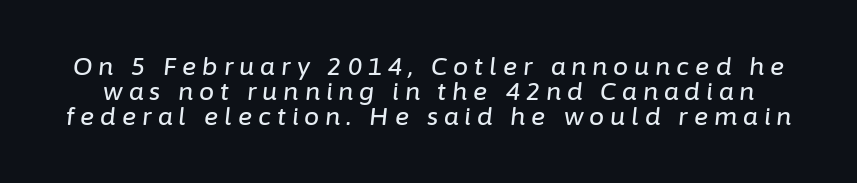
{"italic": "yes", "lean": "right", "slant_degrees": 6, "underline": "no", "line_spacing": "tight", "line_spacing_ratio": 1.04, "letter_spacing": "wide", "letter_spacing_em": 0.25, "glyph_px": 24}
